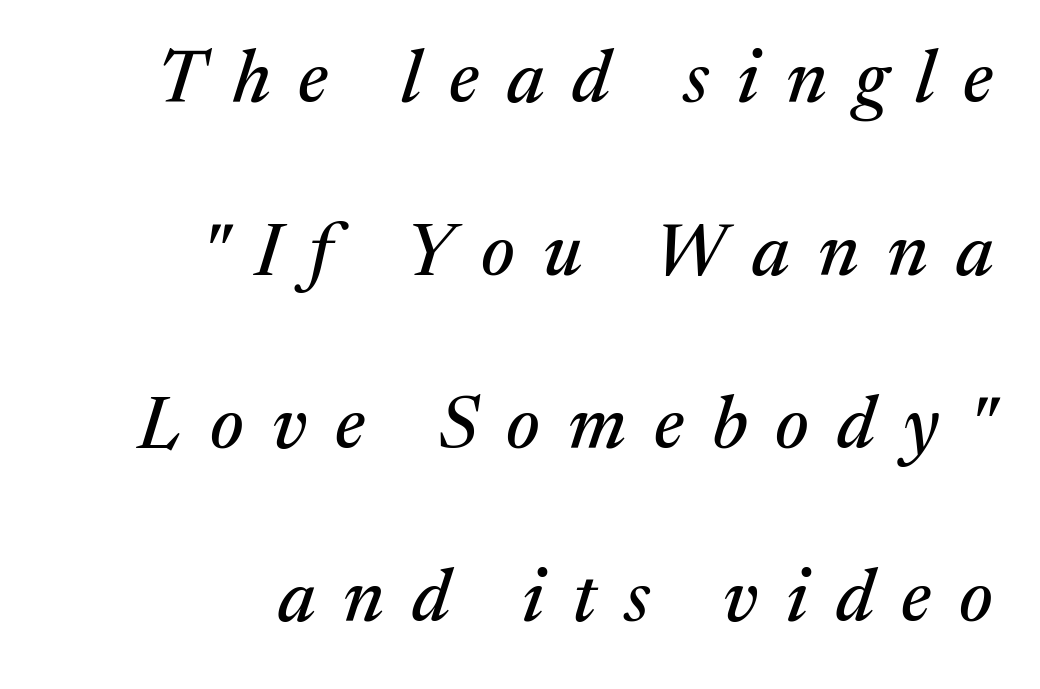
{"serif": "yes", "italic": "yes", "lean": "right", "slant_degrees": 17, "width": "normal", "stroke_contrast": "medium", "x_height": "medium", "monospaced": "no", "underline": "no", "align": "right", "line_spacing": "loose", "line_spacing_ratio": 2.34, "letter_spacing": "wide", "letter_spacing_em": 0.38, "glyph_px": 74}
